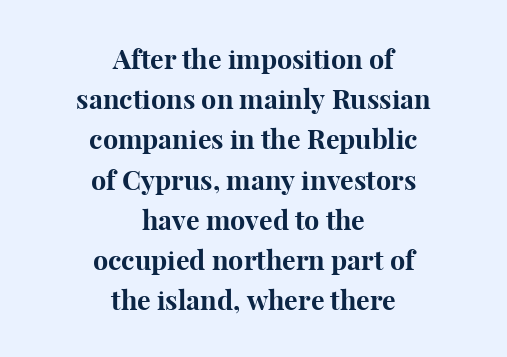
Every stem runs plumb, perpendicular to the baseline. Any mark beneath the type? The region is blank. The leading is moderate, giving the passage an even texture. The compositor balanced each line on the midline. The characters look thick and weighty, a clear bold.
